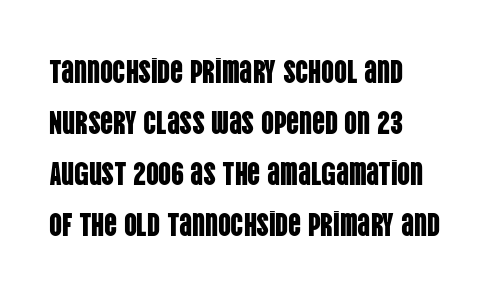
Q: Is the text italic (slanted)? A: No, it is upright.
Q: Is the typeface a serif or a sans-serif typeface? A: Sans-serif.
Q: Is the text underlined? A: No.
Q: How is the paragraph aligned? A: Left-aligned.
Q: Is the spacing between letters normal or unusually wide? A: Normal.
Q: Is the spacing between lines tight, normal or loose? A: Normal.
Q: Width (condensed, normal, or wide)? A: Condensed.
Q: Stroke contrast? A: Low.
Q: x-height? A: Large.
Q: Monospaced? A: No.
